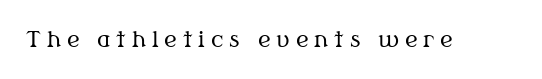
Q: Is the text bold? A: No.
Q: Is the text italic (slanted)? A: No, it is upright.
Q: Is the text underlined? A: No.
Q: Is the spacing between letters normal or unusually wide? A: Unusually wide.
